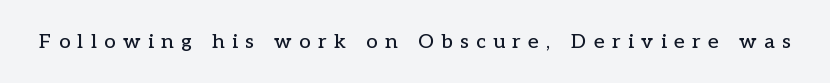
The font's upright variant was chosen for this text. Underlining? Definitely not there. Spacing between characters has been opened up far beyond the box default.
